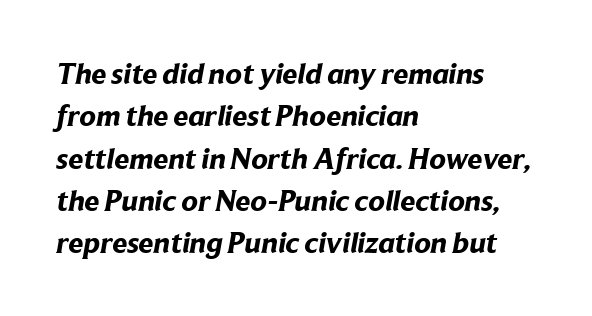
The image shows 30 px bold sans-serif type; set left-aligned, normal line spacing (1.41x), normal letter spacing, not underlined; low stroke contrast and a medium x-height.
